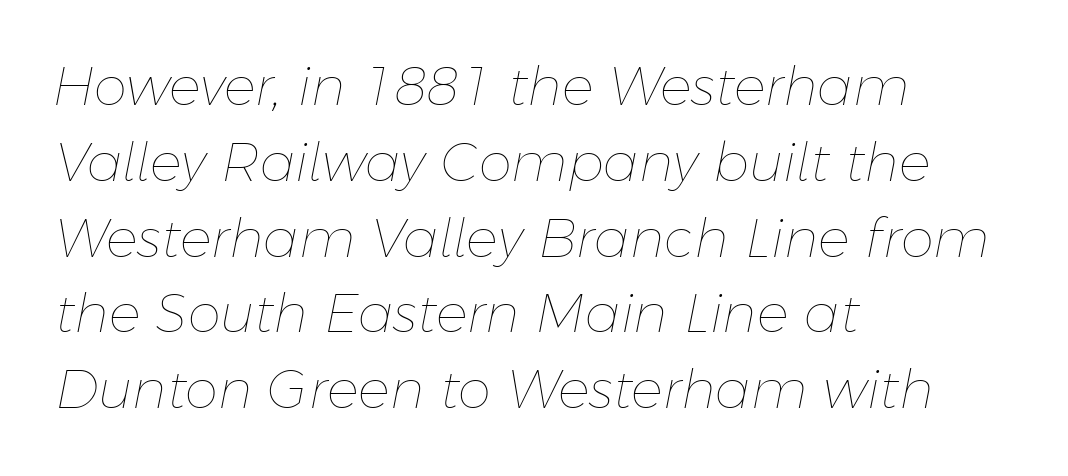
Q: Is the text bold? A: No.
Q: Is the text italic (slanted)? A: Yes, it leans right by about 11 degrees.
Q: Is the text underlined? A: No.
Q: How is the paragraph aligned? A: Left-aligned.
Q: Is the spacing between letters normal or unusually wide? A: Normal.
Q: Is the spacing between lines tight, normal or loose? A: Normal.
Q: Width (condensed, normal, or wide)? A: Normal.
Q: Stroke contrast? A: Low.
Q: x-height? A: Medium.
Q: Monospaced? A: No.
